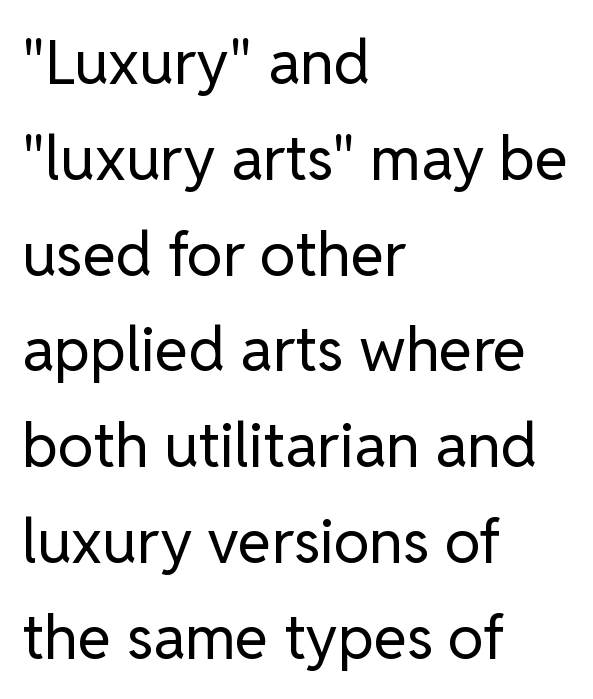
The image shows 61 px regular-weight sans-serif type, upright; set left-aligned, normal line spacing (1.57x), normal letter spacing, not underlined; low stroke contrast and a medium x-height.
